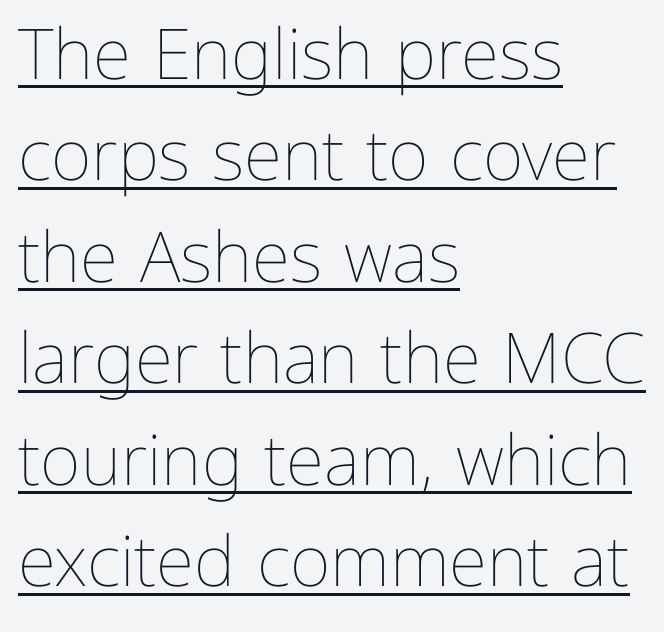
The rendering uses natural spacing where letterforms have individual widths. The space between consecutive lines is moderate. In terms of letterspacing, this is plain default setting. Unlike italic type, these characters show no tilt at all. Typeset ragged right — the left edge is the straight one. Compared with undecorated copy, this sample adds a rule below the words.
